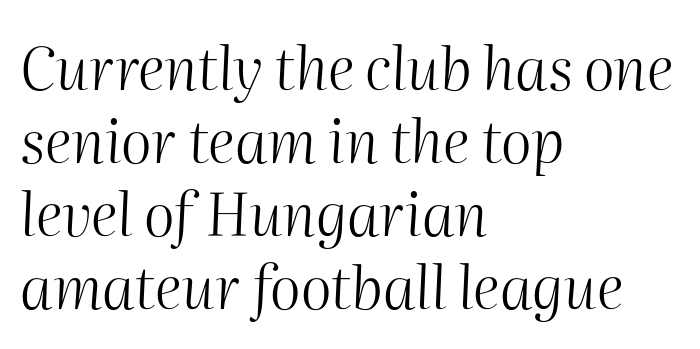
The font's italic variant was chosen for this text. Unbolded letterforms with no extra heft. Standard letterfit; no display-style spreading of the glyphs. You could not count columns in this text — the font is proportionally spaced.
